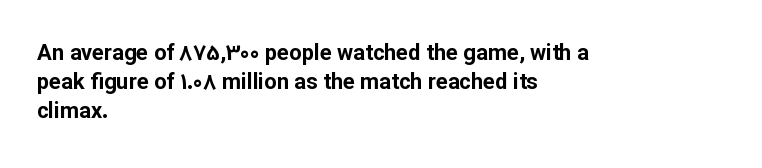
The image shows 22 px bold type, upright; set left-aligned, normal line spacing (1.32x), normal letter spacing, not underlined.
